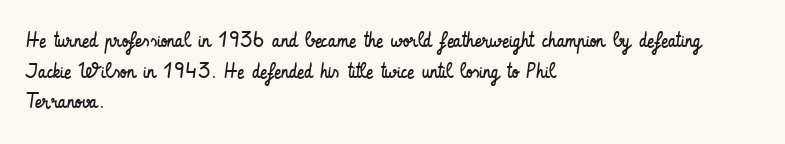
Q: Is the text bold? A: No.
Q: Is the text italic (slanted)? A: No, it is upright.
Q: Is the text underlined? A: No.
Q: How is the paragraph aligned? A: Left-aligned.
Q: Is the spacing between letters normal or unusually wide? A: Normal.
Q: Is the spacing between lines tight, normal or loose? A: Normal.
